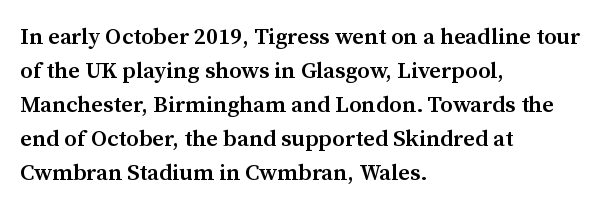
The type is set solid horizontally, with unmodified tracking. Letters rest on an invisible, unmarked baseline. The lettering holds an erect, upright posture throughout. Typeset ragged right — the left edge is the straight one. The block of text has a typical density, with ordinary space between rows.
